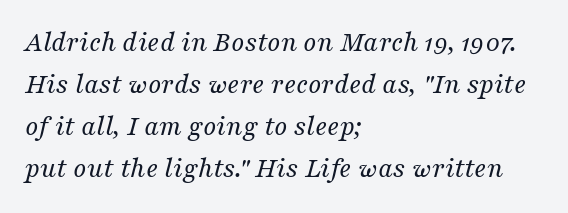
The image shows 29 px regular-weight serif type, italic (leaning right); set left-aligned, normal line spacing (1.45x), normal letter spacing, not underlined; medium stroke contrast and a medium x-height.
